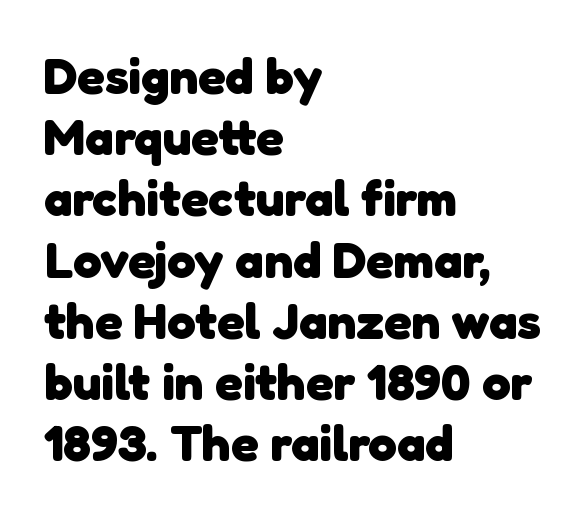
{"serif": "no", "bold": "yes", "weight": "heavy", "width": "normal", "stroke_contrast": "low", "x_height": "medium", "monospaced": "no", "underline": "no", "align": "left", "line_spacing_ratio": 1.2, "letter_spacing": "normal", "letter_spacing_em": 0.0, "glyph_px": 51}
